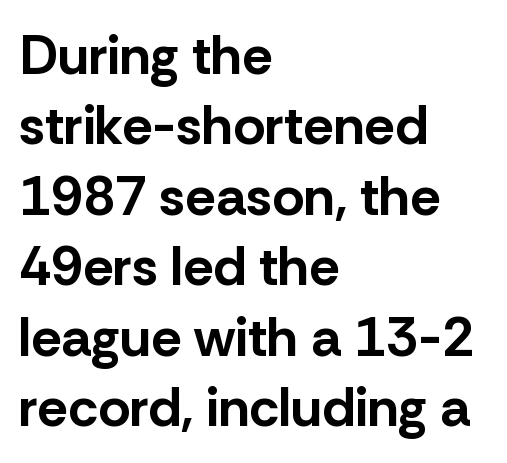
Q: Is the text bold? A: Yes.
Q: Is the text italic (slanted)? A: No, it is upright.
Q: Is the typeface a serif or a sans-serif typeface? A: Sans-serif.
Q: Is the text underlined? A: No.
Q: How is the paragraph aligned? A: Left-aligned.
Q: Is the spacing between letters normal or unusually wide? A: Normal.
Q: Is the spacing between lines tight, normal or loose? A: Normal.
Q: Width (condensed, normal, or wide)? A: Normal.
Q: Stroke contrast? A: Low.
Q: x-height? A: Medium.
Q: Monospaced? A: No.
